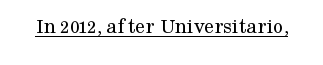
Does a line run under the words? Yes, clearly. Each word holds together tightly as a unit, with standard inter-letter gaps. When letters stand straight like this, we call the style roman or upright. Compared with a typical body face, this is equally light or lighter still.
